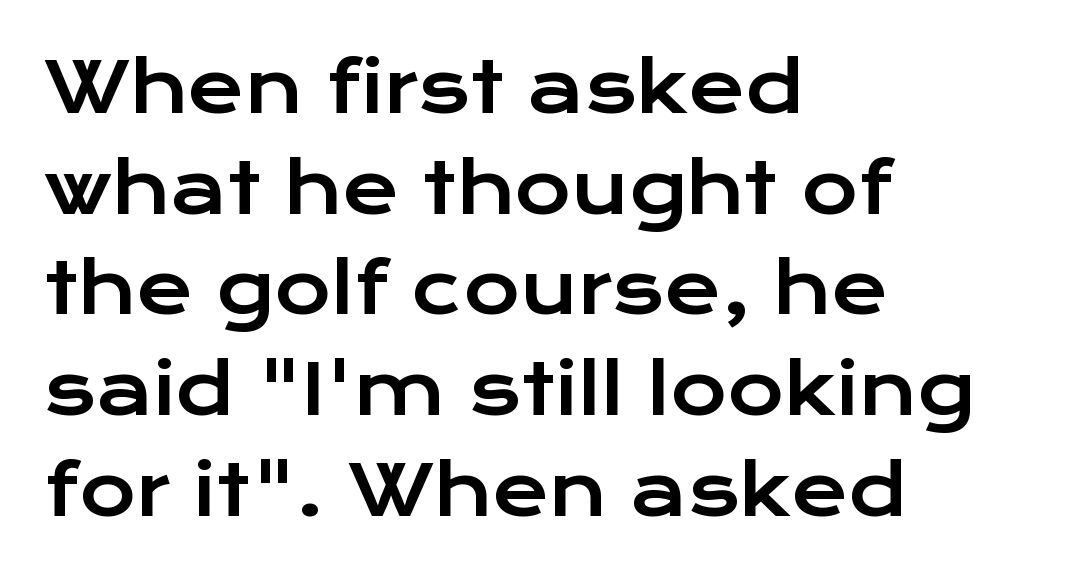
Q: Is the text italic (slanted)? A: No, it is upright.
Q: Is the typeface a serif or a sans-serif typeface? A: Sans-serif.
Q: Is the text underlined? A: No.
Q: How is the paragraph aligned? A: Left-aligned.
Q: Is the spacing between letters normal or unusually wide? A: Normal.
Q: Is the spacing between lines tight, normal or loose? A: Normal.
Q: Width (condensed, normal, or wide)? A: Wide.
Q: Stroke contrast? A: Low.
Q: x-height? A: Medium.
Q: Monospaced? A: No.
